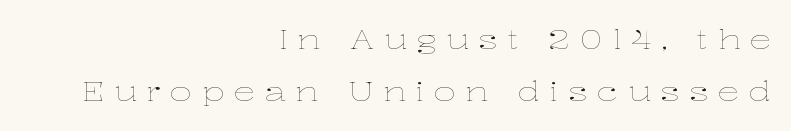
{"italic": "no", "bold": "no", "underline": "no", "align": "right", "line_spacing": "loose", "line_spacing_ratio": 1.94, "letter_spacing": "wide", "letter_spacing_em": 0.35, "glyph_px": 27}
